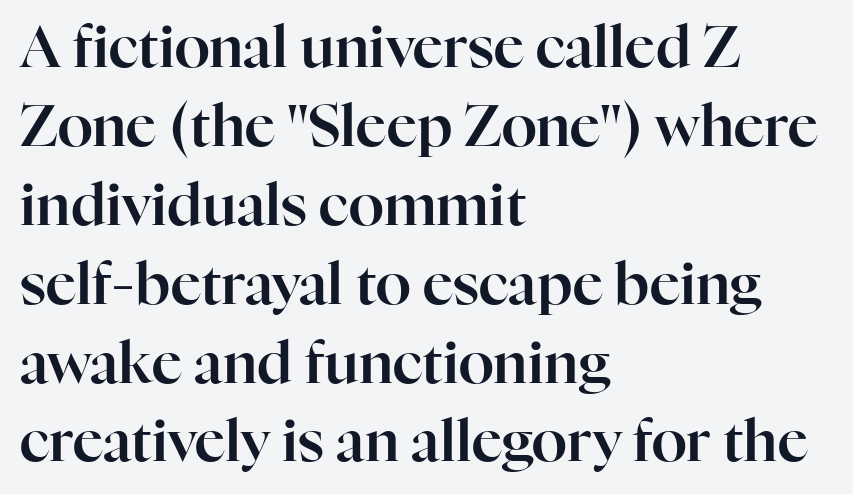
{"serif": "yes", "italic": "no", "width": "normal", "stroke_contrast": "high", "x_height": "medium", "monospaced": "no", "underline": "no", "align": "left", "line_spacing": "normal", "line_spacing_ratio": 1.36, "letter_spacing": "normal", "letter_spacing_em": 0.0, "glyph_px": 58}
